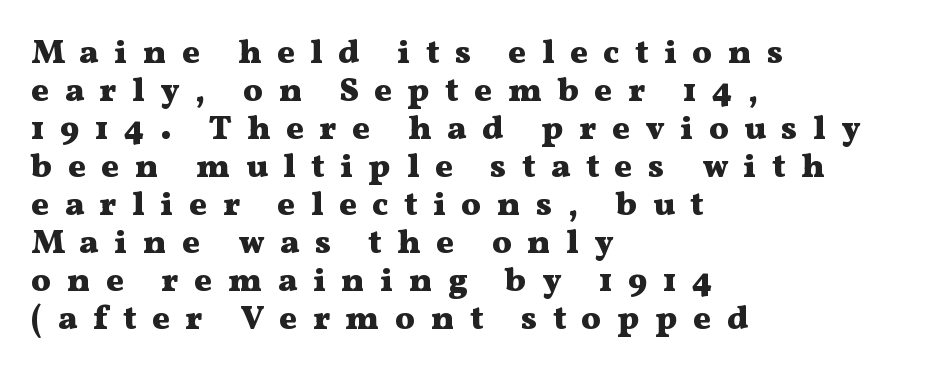
Q: Is the text bold? A: Yes.
Q: Is the text italic (slanted)? A: No, it is upright.
Q: Is the typeface a serif or a sans-serif typeface? A: Serif.
Q: Is the text underlined? A: No.
Q: How is the paragraph aligned? A: Left-aligned.
Q: Is the spacing between letters normal or unusually wide? A: Unusually wide.
Q: Is the spacing between lines tight, normal or loose? A: Tight.
Q: Width (condensed, normal, or wide)? A: Wide.
Q: Stroke contrast? A: Medium.
Q: x-height? A: Medium.
Q: Monospaced? A: No.
